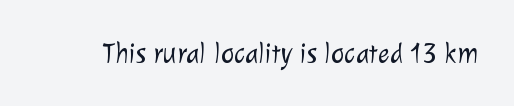
{"serif": "no", "bold": "no", "weight": "light", "width": "normal", "stroke_contrast": "low", "x_height": "medium", "monospaced": "no", "underline": "no", "letter_spacing": "normal", "letter_spacing_em": 0.0, "glyph_px": 28}
